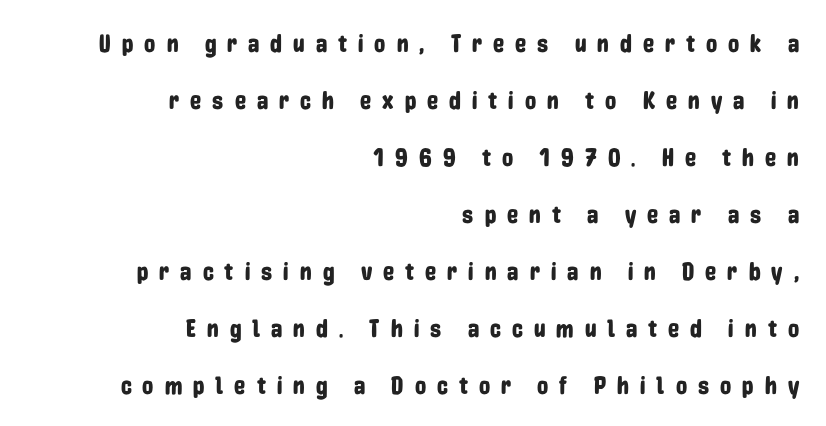
The paragraph shown leans on its right margin. This sample uses expanded letter spacing, leaving extra air between glyphs. Honestly, the rows look like they've been pulled way apart. Does the lettering tilt? It doesn't — this is upright. A bare baseline throughout the passage.
